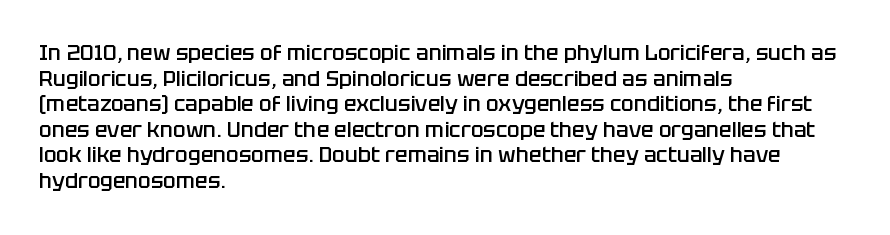
{"italic": "no", "bold": "semi", "underline": "no", "align": "left", "line_spacing_ratio": 1.22, "letter_spacing": "normal", "letter_spacing_em": 0.0, "glyph_px": 21}
